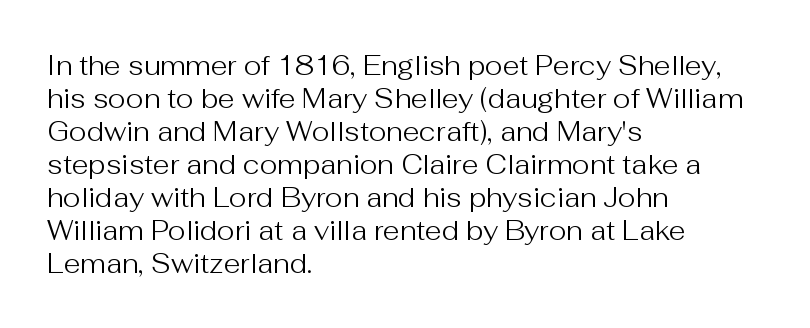
{"italic": "no", "bold": "no", "underline": "no", "align": "left", "line_spacing_ratio": 1.22, "letter_spacing": "normal", "letter_spacing_em": 0.0, "glyph_px": 27}
